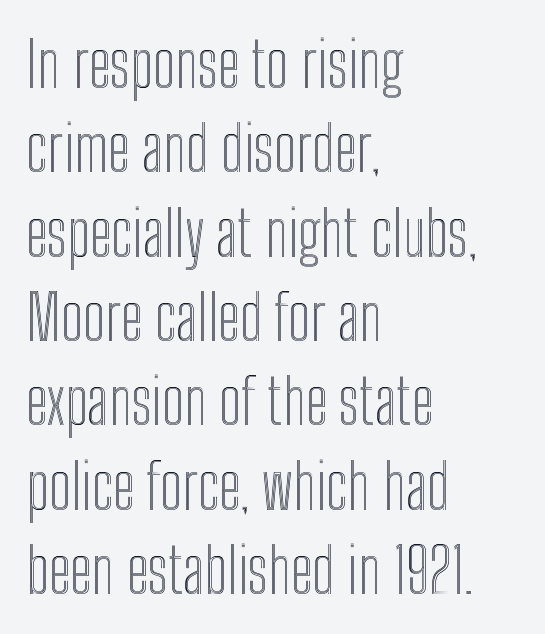
{"italic": "no", "width": "condensed", "x_height": "medium", "monospaced": "no", "underline": "no", "align": "left", "line_spacing": "normal", "line_spacing_ratio": 1.36, "letter_spacing": "normal", "letter_spacing_em": 0.0, "glyph_px": 62}
